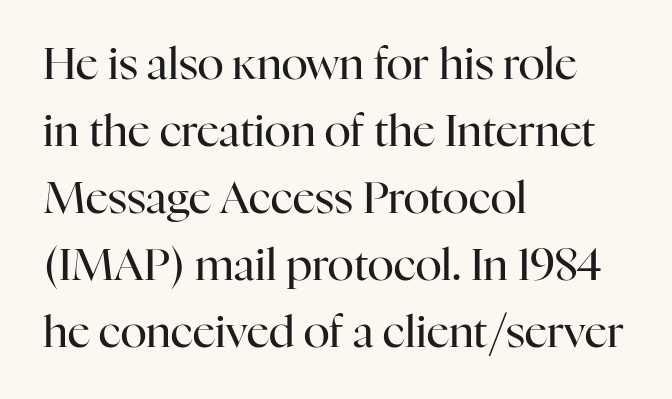
Every stem runs plumb, perpendicular to the baseline. Does the leading feel generous? No, just average. The letters sit at their default tracking, neither squeezed nor spread. Underline: absent.
